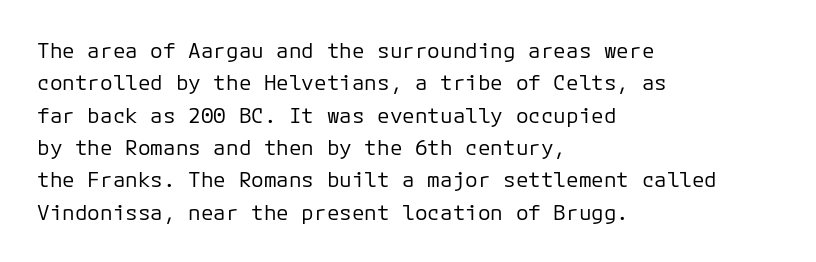
{"italic": "no", "bold": "no", "underline": "no", "align": "left", "line_spacing": "normal", "line_spacing_ratio": 1.54, "letter_spacing": "normal", "letter_spacing_em": 0.0, "glyph_px": 21}
